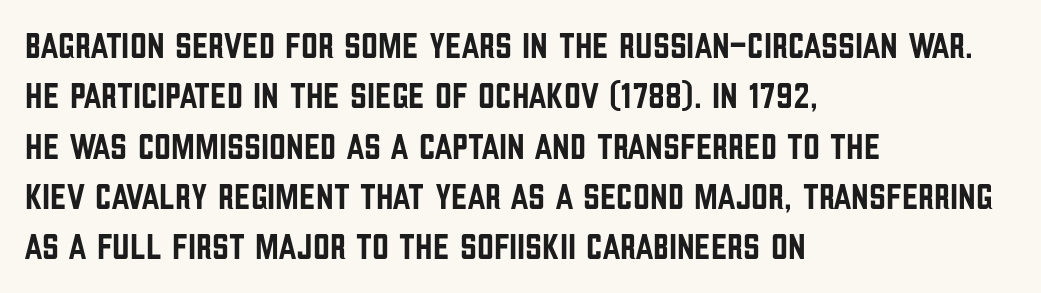
Q: Is the text italic (slanted)? A: No, it is upright.
Q: Is the typeface a serif or a sans-serif typeface? A: Sans-serif.
Q: Is the text underlined? A: No.
Q: How is the paragraph aligned? A: Left-aligned.
Q: Is the spacing between letters normal or unusually wide? A: Normal.
Q: Is the spacing between lines tight, normal or loose? A: Normal.
Q: Width (condensed, normal, or wide)? A: Condensed.
Q: Stroke contrast? A: Low.
Q: x-height? A: Large.
Q: Monospaced? A: No.
